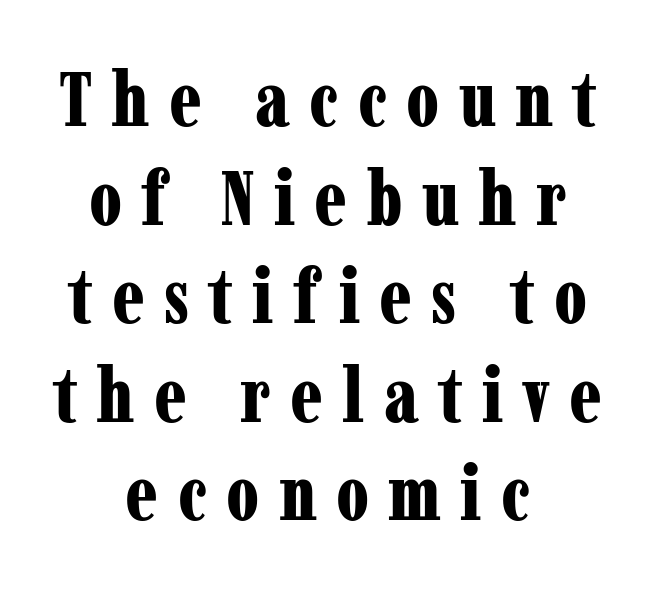
{"serif": "yes", "italic": "no", "bold": "yes", "weight": "bold", "width": "condensed", "stroke_contrast": "low", "x_height": "medium", "monospaced": "no", "underline": "no", "align": "center", "line_spacing": "normal", "line_spacing_ratio": 1.28, "letter_spacing": "wide", "letter_spacing_em": 0.25, "glyph_px": 77}
